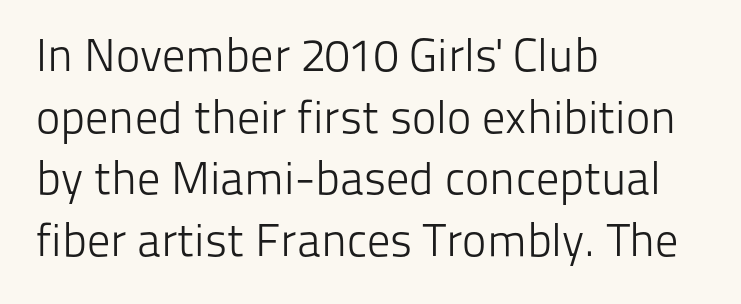
Q: Is the text bold? A: No.
Q: Is the text italic (slanted)? A: No, it is upright.
Q: Is the typeface a serif or a sans-serif typeface? A: Sans-serif.
Q: Is the text underlined? A: No.
Q: How is the paragraph aligned? A: Left-aligned.
Q: Is the spacing between letters normal or unusually wide? A: Normal.
Q: Is the spacing between lines tight, normal or loose? A: Normal.
Q: Width (condensed, normal, or wide)? A: Normal.
Q: Stroke contrast? A: Low.
Q: x-height? A: Medium.
Q: Monospaced? A: No.
